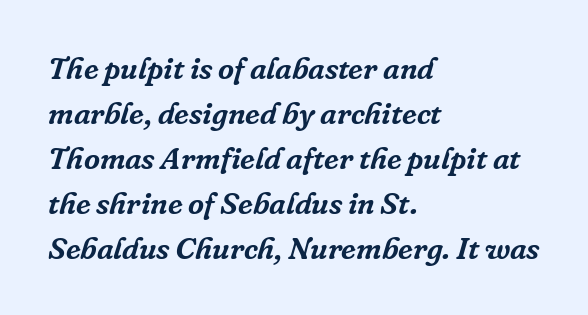
Q: Is the text italic (slanted)? A: Yes, it leans right by about 16 degrees.
Q: Is the typeface a serif or a sans-serif typeface? A: Serif.
Q: Is the text underlined? A: No.
Q: How is the paragraph aligned? A: Left-aligned.
Q: Is the spacing between letters normal or unusually wide? A: Normal.
Q: Is the spacing between lines tight, normal or loose? A: Normal.
Q: Width (condensed, normal, or wide)? A: Normal.
Q: Stroke contrast? A: Low.
Q: x-height? A: Medium.
Q: Monospaced? A: No.
